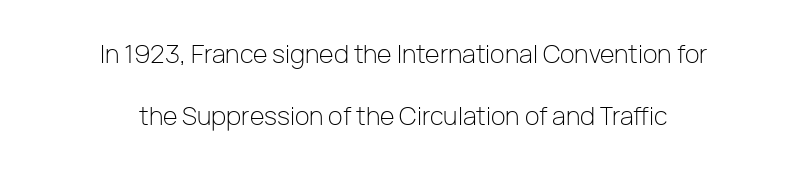
{"italic": "no", "bold": "no", "underline": "no", "align": "center", "line_spacing": "loose", "line_spacing_ratio": 2.48, "letter_spacing": "normal", "letter_spacing_em": 0.0, "glyph_px": 25}
